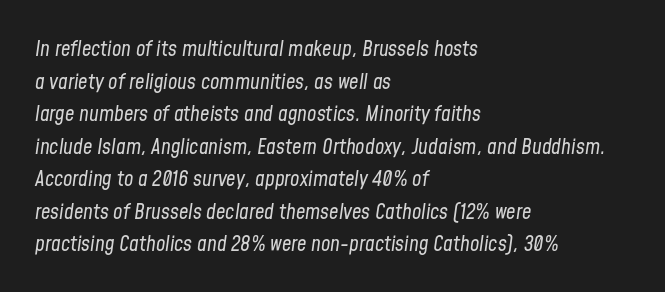
The cut favours lightness, reaching ordinary text weight at its darkest. The passage shown stacks its lines at a standard gap. An italicized treatment has been applied to the whole sample. The text block is weighted toward the left margin, trailing off unevenly rightward. Type without underlining.
